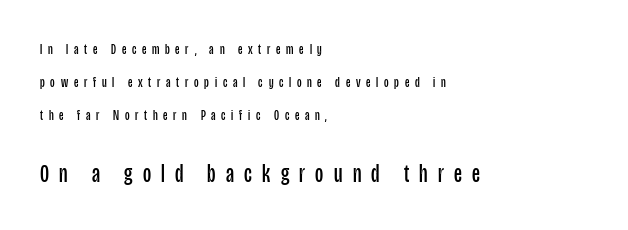
Q: Is the text bold? A: No.
Q: Is the text italic (slanted)? A: No, it is upright.
Q: Is the text underlined? A: No.
Q: How is the paragraph aligned? A: Left-aligned.
Q: Is the spacing between letters normal or unusually wide? A: Unusually wide.
Q: Is the spacing between lines tight, normal or loose? A: Loose.
Q: Which block of text is set in a larger size, the first (top) or the second (bottom)? A: The second (bottom) one.
